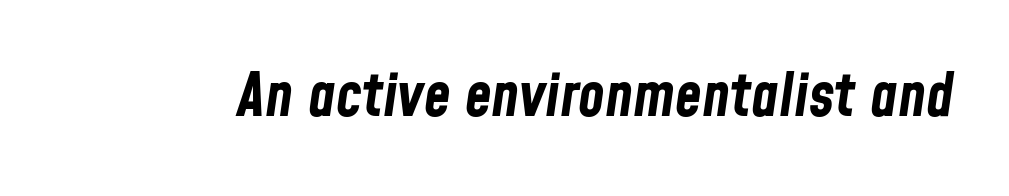
The image shows 61 px bold, condensed type, italic (leaning right); set normal letter spacing, not underlined; low stroke contrast and a medium x-height.
